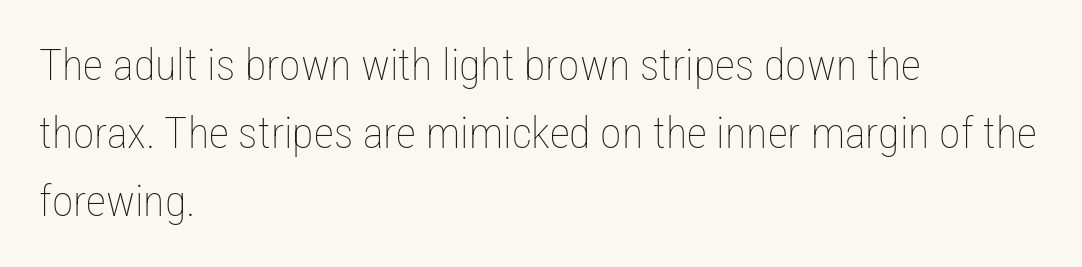
The strokes carry an ordinary text weight at most. Visually the block forms a straight wall on the left and a jagged coastline on the right. Here the designer chose a conventional face with non-uniform glyph widths. Each new line begins a customary step beneath the previous one.
